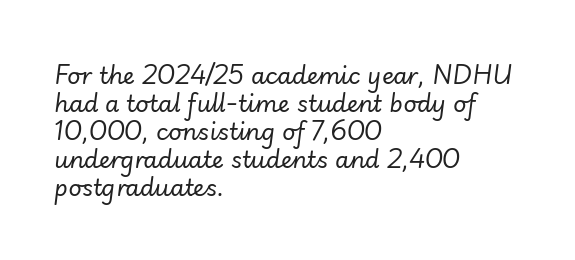
{"italic": "yes", "lean": "right", "slant_degrees": 7, "bold": "no", "underline": "no", "align": "left", "line_spacing_ratio": 1.22, "letter_spacing": "normal", "letter_spacing_em": 0.0, "glyph_px": 23}
